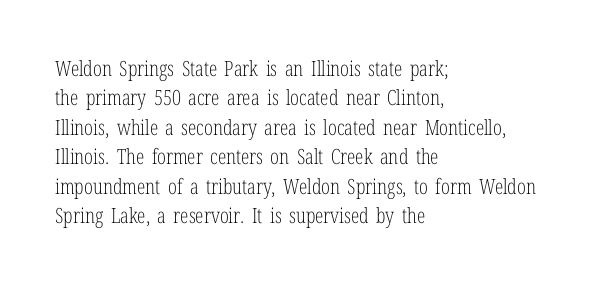
The image shows 21 px text type, upright; set left-aligned, normal line spacing (1.4x), normal letter spacing, not underlined.
